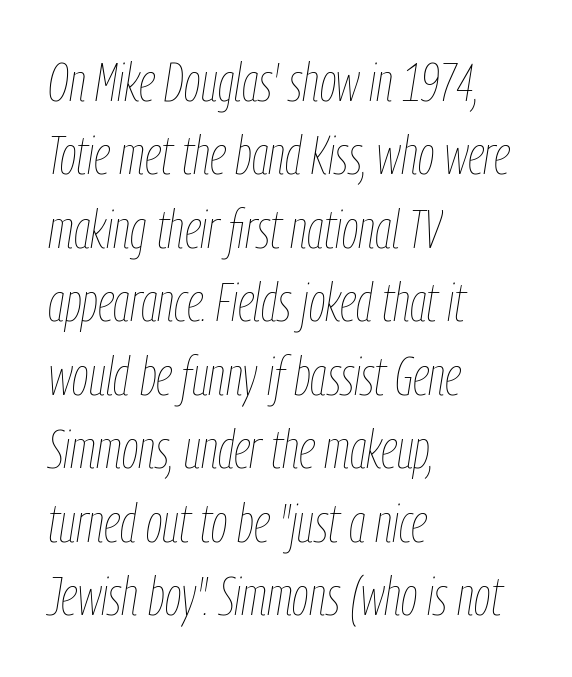
Q: Is the text bold? A: No.
Q: Is the text italic (slanted)? A: Yes, it leans right by about 9 degrees.
Q: Is the text underlined? A: No.
Q: How is the paragraph aligned? A: Left-aligned.
Q: Is the spacing between letters normal or unusually wide? A: Normal.
Q: Is the spacing between lines tight, normal or loose? A: Normal.
Q: Width (condensed, normal, or wide)? A: Condensed.
Q: Stroke contrast? A: Low.
Q: x-height? A: Medium.
Q: Monospaced? A: No.
